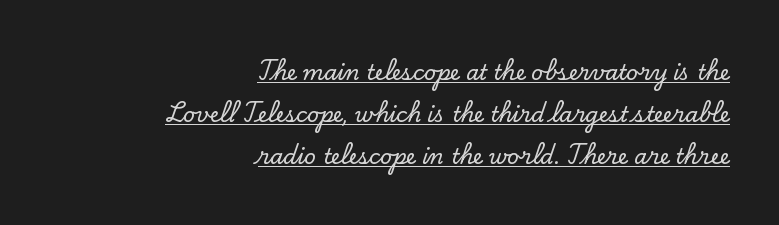
The image shows 21 px text type; set right-aligned, loose line spacing (2.0x), normal letter spacing, underlined.
